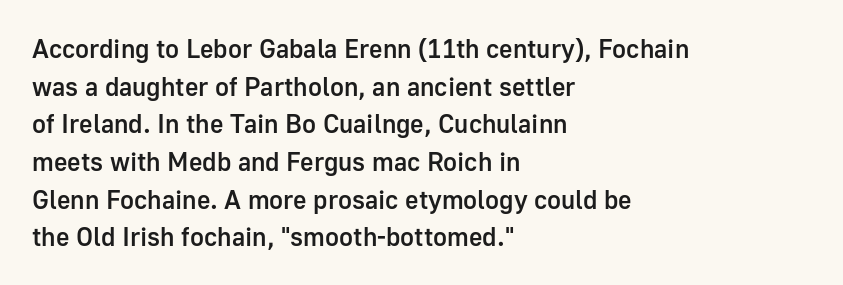
Q: Is the text bold? A: Semi-bold.
Q: Is the text italic (slanted)? A: No, it is upright.
Q: Is the text underlined? A: No.
Q: How is the paragraph aligned? A: Left-aligned.
Q: Is the spacing between letters normal or unusually wide? A: Normal.
Q: Is the spacing between lines tight, normal or loose? A: Normal.
